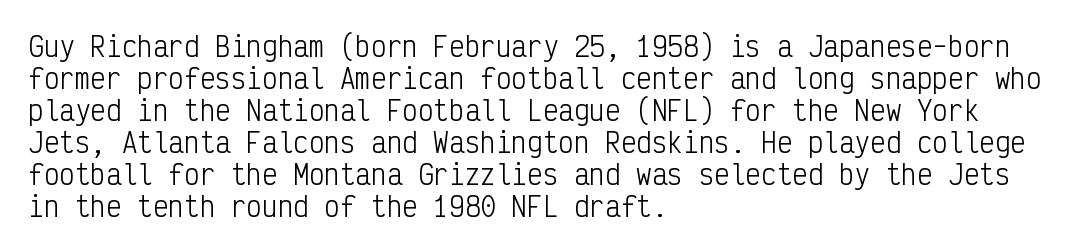
The image shows 26 px text type, upright; set left-aligned, line spacing 1.23x, normal letter spacing, not underlined.
